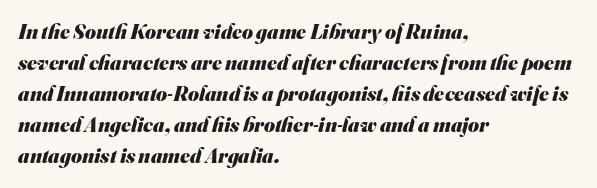
The image shows 21 px bold type; set left-aligned, normal line spacing (1.48x), normal letter spacing, not underlined.
